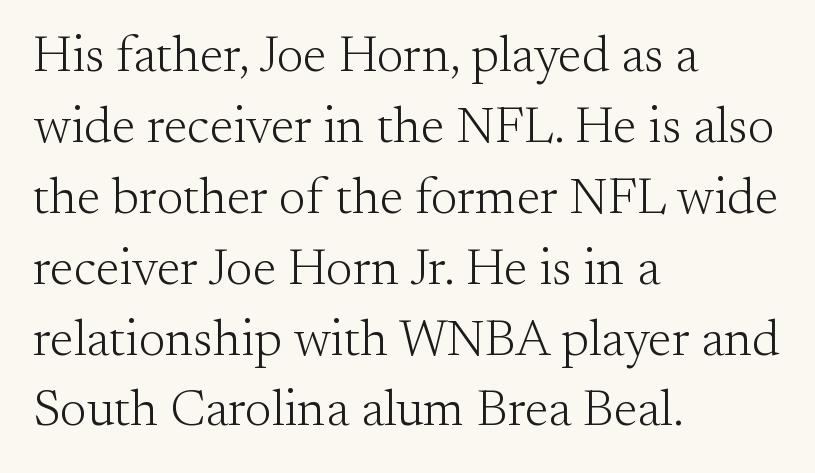
Q: Is the text bold? A: No.
Q: Is the text italic (slanted)? A: No, it is upright.
Q: Is the typeface a serif or a sans-serif typeface? A: Serif.
Q: Is the text underlined? A: No.
Q: How is the paragraph aligned? A: Left-aligned.
Q: Is the spacing between letters normal or unusually wide? A: Normal.
Q: Is the spacing between lines tight, normal or loose? A: Normal.
Q: Width (condensed, normal, or wide)? A: Normal.
Q: Stroke contrast? A: Medium.
Q: x-height? A: Small.
Q: Monospaced? A: No.
